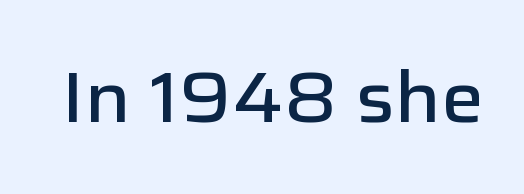
The lettering holds an erect, upright posture throughout. Check under the words: just untouched page. Observe the absence of serifs on each vertical stroke in this sample. Firm but not heavy-handed strokes: this text is semibold. Observe the ordinary spacing: letters are neighbours, not strangers. Each letter keeps its own natural width here, so spacing adapts to shape.
